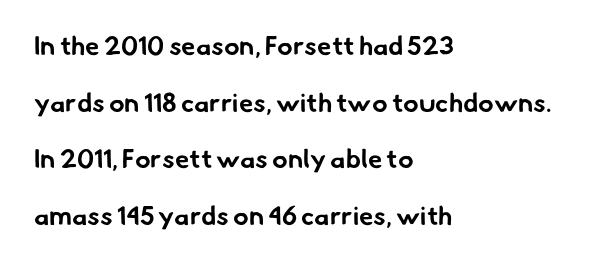
Q: Is the text bold? A: Yes.
Q: Is the text underlined? A: No.
Q: How is the paragraph aligned? A: Left-aligned.
Q: Is the spacing between letters normal or unusually wide? A: Normal.
Q: Is the spacing between lines tight, normal or loose? A: Loose.
